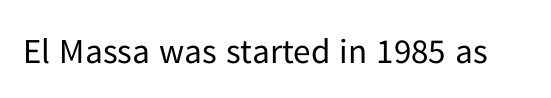
{"serif": "no", "italic": "no", "bold": "no", "weight": "regular", "width": "normal", "stroke_contrast": "low", "x_height": "medium", "monospaced": "no", "underline": "no", "letter_spacing": "normal", "letter_spacing_em": 0.0, "glyph_px": 35}
